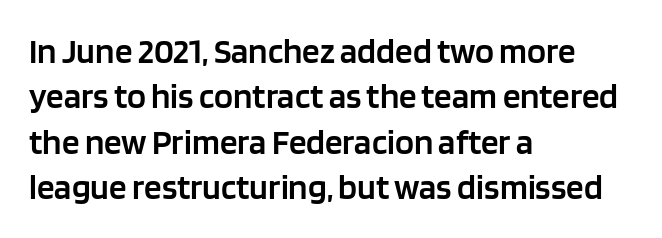
{"serif": "no", "italic": "no", "bold": "semi", "weight": "semibold", "width": "normal", "stroke_contrast": "low", "x_height": "large", "monospaced": "no", "underline": "no", "align": "left", "line_spacing": "normal", "line_spacing_ratio": 1.3, "letter_spacing": "normal", "letter_spacing_em": 0.0, "glyph_px": 35}
